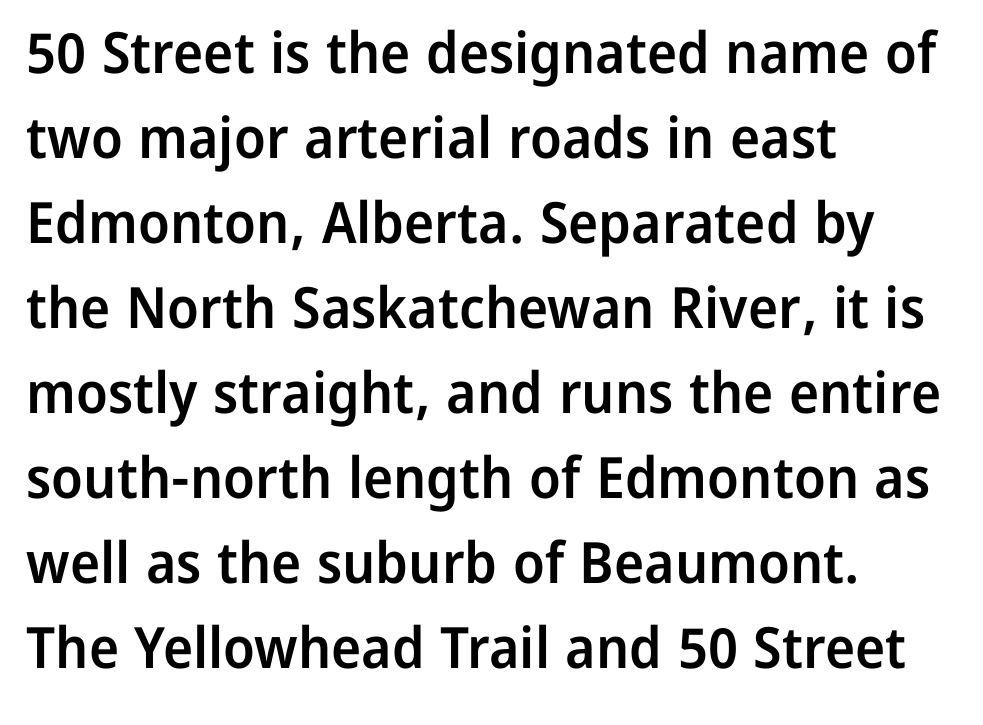
What stands out about the letter spacing? Nothing — it is the standard amount. Is this a fixed-width face? No — the glyphs have proportional, varying widths. The area under the type is left untouched. Regular leading.
